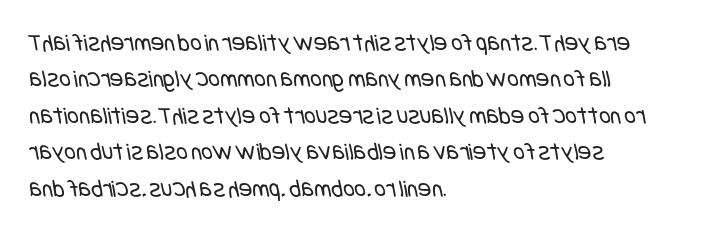
The image shows 25 px text type; set left-aligned, normal line spacing (1.46x), normal letter spacing, not underlined.
